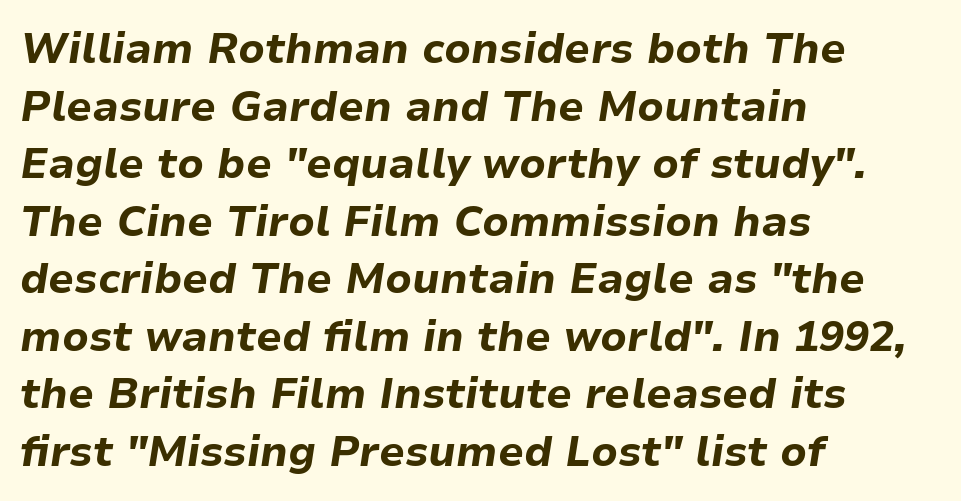
Each new line begins a customary step beneath the previous one. Thick stems and heavy bowls — unmistakably bold. The string is rendered with underlining switched off. Typeset ragged right — the left edge is the straight one.
